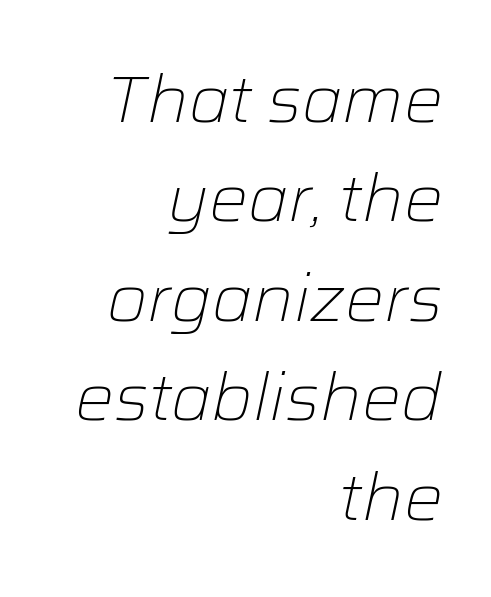
Q: Is the text bold? A: No.
Q: Is the text italic (slanted)? A: Yes, it leans right by about 12 degrees.
Q: Is the text underlined? A: No.
Q: How is the paragraph aligned? A: Right-aligned.
Q: Is the spacing between letters normal or unusually wide? A: Normal.
Q: Is the spacing between lines tight, normal or loose? A: Normal.
Q: Width (condensed, normal, or wide)? A: Normal.
Q: Stroke contrast? A: Low.
Q: x-height? A: Medium.
Q: Monospaced? A: No.
